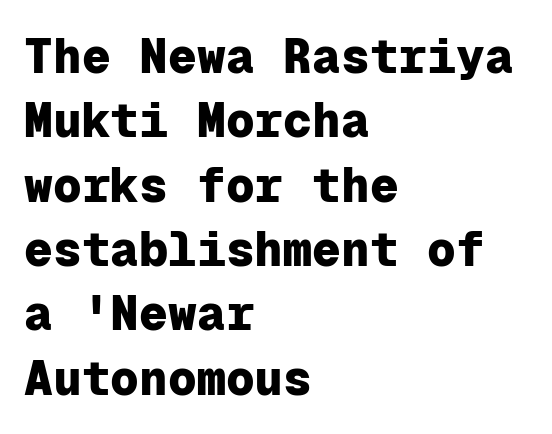
Q: Is the text bold? A: Yes.
Q: Is the text italic (slanted)? A: No, it is upright.
Q: Is the typeface a serif or a sans-serif typeface? A: Sans-serif.
Q: Is the text underlined? A: No.
Q: How is the paragraph aligned? A: Left-aligned.
Q: Is the spacing between letters normal or unusually wide? A: Normal.
Q: Is the spacing between lines tight, normal or loose? A: Normal.
Q: Width (condensed, normal, or wide)? A: Normal.
Q: Stroke contrast? A: Low.
Q: x-height? A: Medium.
Q: Monospaced? A: Yes.
